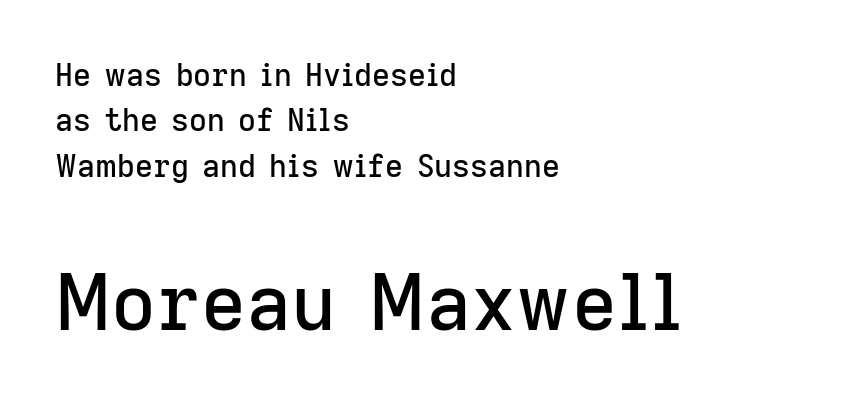
Q: Is the text italic (slanted)? A: No, it is upright.
Q: Is the typeface a serif or a sans-serif typeface? A: Sans-serif.
Q: Is the text underlined? A: No.
Q: How is the paragraph aligned? A: Left-aligned.
Q: Is the spacing between letters normal or unusually wide? A: Normal.
Q: Is the spacing between lines tight, normal or loose? A: Normal.
Q: Which block of text is set in a larger size, the first (top) or the second (bottom)? A: The second (bottom) one.
Q: Width (condensed, normal, or wide)? A: Normal.
Q: Stroke contrast? A: Low.
Q: x-height? A: Medium.
Q: Monospaced? A: No.
